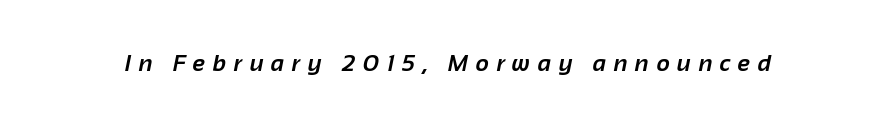
{"bold": "yes", "underline": "no", "letter_spacing": "wide", "letter_spacing_em": 0.33, "glyph_px": 23}
